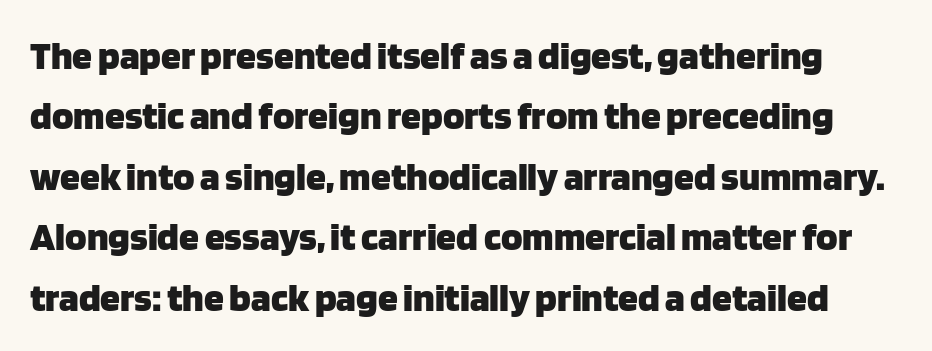
Q: Is the text bold? A: Yes.
Q: Is the text italic (slanted)? A: No, it is upright.
Q: Is the typeface a serif or a sans-serif typeface? A: Sans-serif.
Q: Is the text underlined? A: No.
Q: Is the spacing between letters normal or unusually wide? A: Normal.
Q: Is the spacing between lines tight, normal or loose? A: Normal.
Q: Width (condensed, normal, or wide)? A: Normal.
Q: Stroke contrast? A: Low.
Q: x-height? A: Large.
Q: Monospaced? A: No.
